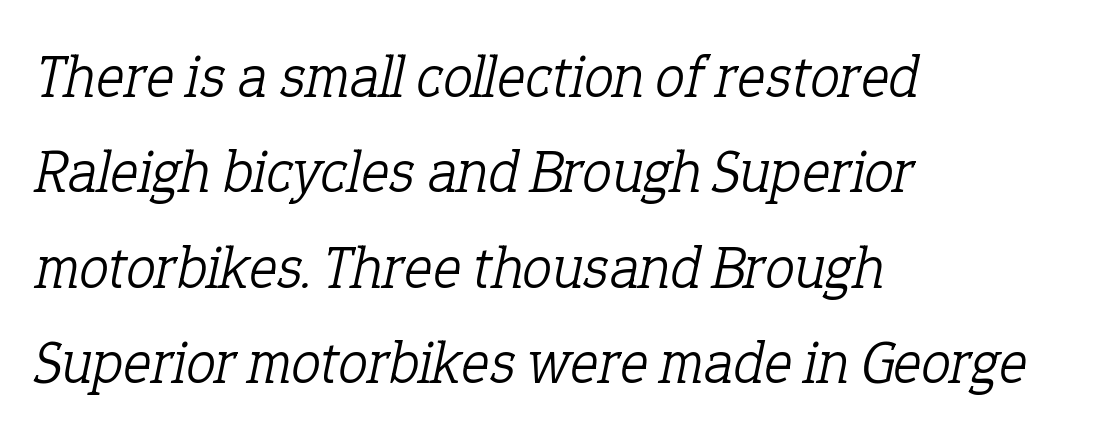
Q: Is the text bold? A: No.
Q: Is the text italic (slanted)? A: Yes, it leans right by about 12 degrees.
Q: Is the typeface a serif or a sans-serif typeface? A: Serif.
Q: Is the text underlined? A: No.
Q: How is the paragraph aligned? A: Left-aligned.
Q: Is the spacing between letters normal or unusually wide? A: Normal.
Q: Is the spacing between lines tight, normal or loose? A: Normal.
Q: Width (condensed, normal, or wide)? A: Normal.
Q: Stroke contrast? A: Low.
Q: x-height? A: Medium.
Q: Monospaced? A: No.
